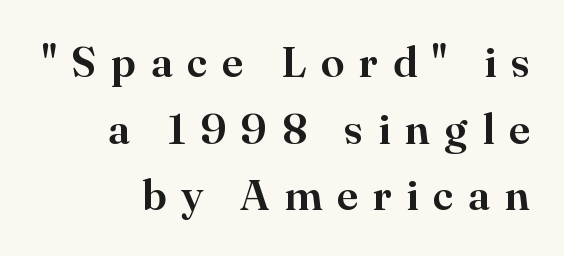
The passage shown is typeset with a serif family. The zone under the glyphs is completely vacant. Glyph-to-glyph distance is far greater than everyday printed text. These lines are rendered in a variable-pitch font. The passage shown stacks its lines at a standard gap. Tall strokes in this sample are plumb rather than angled.
